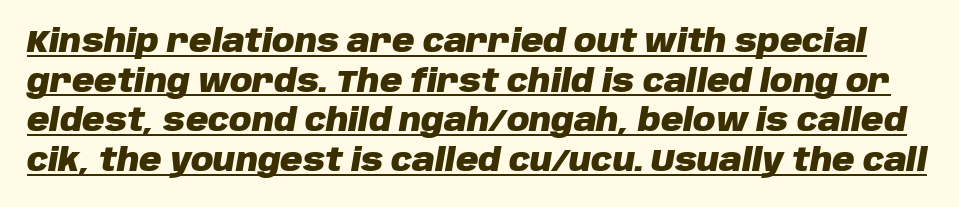
Underline: present. Quick note: italic. Notice how descenders clear the ascenders below comfortably — that's standard leading. The letters sit at their default tracking, neither squeezed nor spread.
